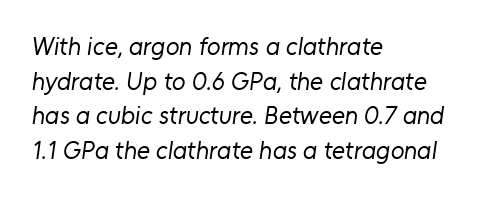
Q: Is the text bold? A: No.
Q: Is the text underlined? A: No.
Q: How is the paragraph aligned? A: Left-aligned.
Q: Is the spacing between letters normal or unusually wide? A: Normal.
Q: Is the spacing between lines tight, normal or loose? A: Normal.
